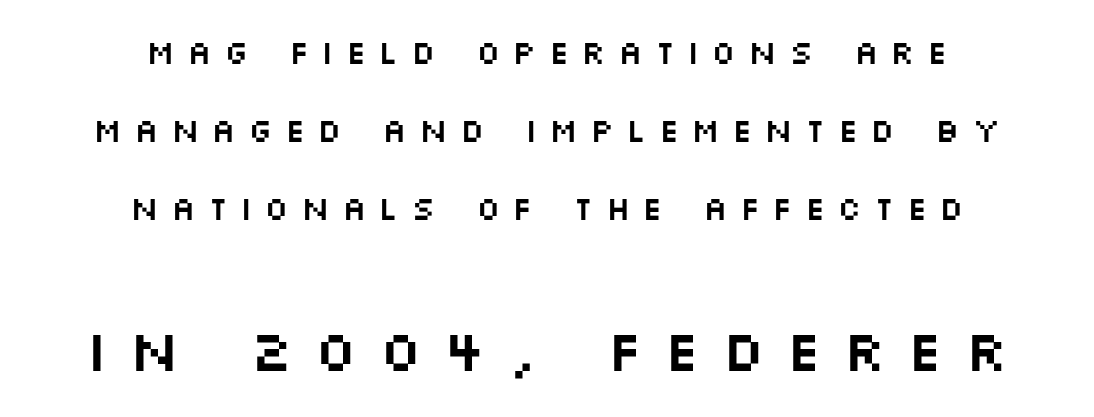
Teacher's note: observe the equal gaps on both sides — that is centered alignment. The words here are not underlined. Nothing sits at the stroke ends, so this counts as sans-serif. This sample trades compactness for vertical openness between lines. The face used here appears at its bigger size in the lower chunk.
